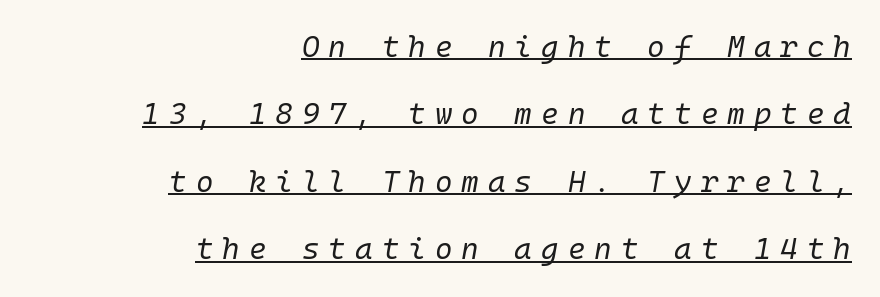
{"italic": "yes", "lean": "right", "slant_degrees": 10, "bold": "no", "weight": "regular", "width": "normal", "stroke_contrast": "low", "x_height": "medium", "monospaced": "yes", "underline": "yes", "align": "right", "line_spacing": "loose", "line_spacing_ratio": 2.25, "letter_spacing": "wide", "letter_spacing_em": 0.3, "glyph_px": 30}
